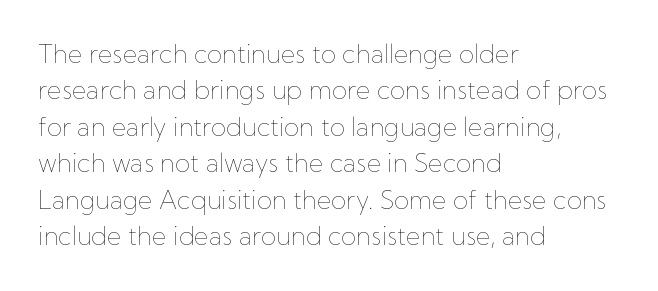
The image shows 25 px text type, upright; set left-aligned, normal line spacing (1.46x), normal letter spacing, not underlined.
